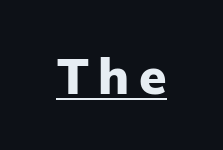
{"serif": "no", "italic": "no", "bold": "yes", "weight": "heavy", "width": "normal", "stroke_contrast": "low", "x_height": "medium", "monospaced": "no", "underline": "yes", "glyph_px": 50}
